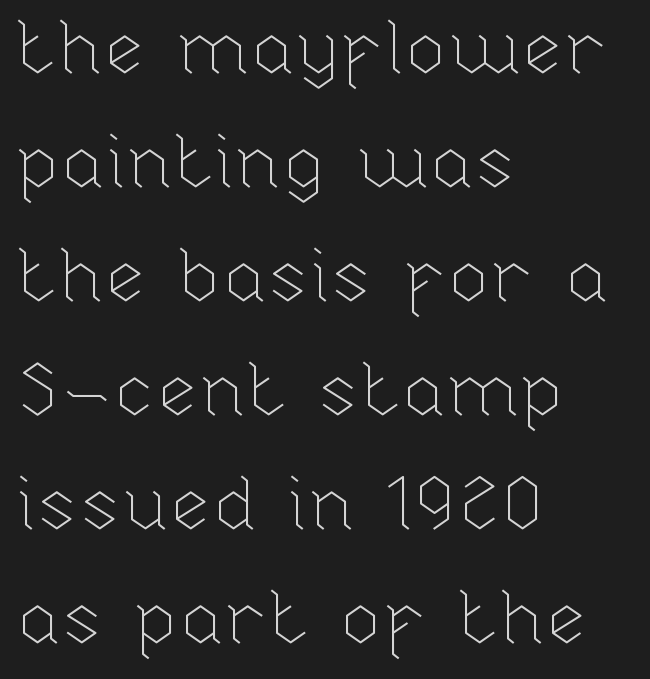
{"italic": "no", "bold": "no", "weight": "thin", "width": "normal", "stroke_contrast": "low", "x_height": "medium", "monospaced": "no", "underline": "no", "align": "left", "line_spacing": "normal", "line_spacing_ratio": 1.5, "letter_spacing": "normal", "letter_spacing_em": 0.0, "glyph_px": 76}
